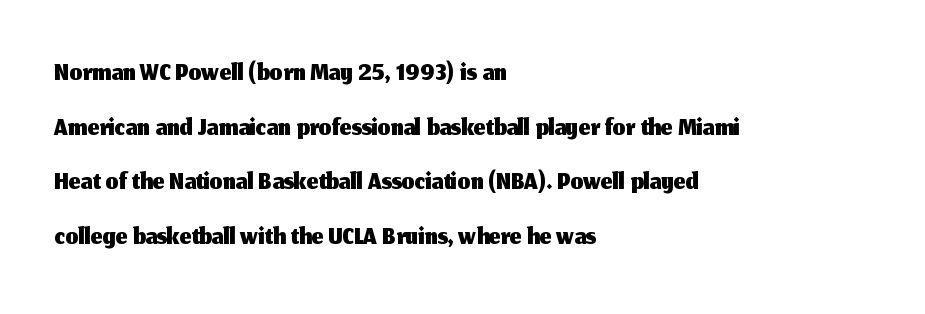
The image shows 41 px sans-serif type, upright; set left-aligned, normal line spacing (1.33x), normal letter spacing, not underlined; medium stroke contrast and a medium x-height.
